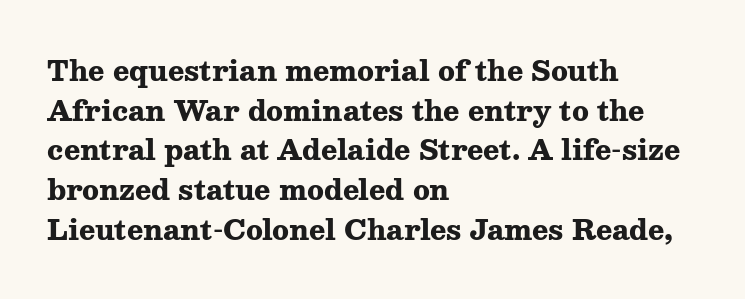
Q: Is the text bold? A: Yes.
Q: Is the text italic (slanted)? A: No, it is upright.
Q: Is the text underlined? A: No.
Q: How is the paragraph aligned? A: Left-aligned.
Q: Is the spacing between letters normal or unusually wide? A: Normal.
Q: Is the spacing between lines tight, normal or loose? A: Normal.
